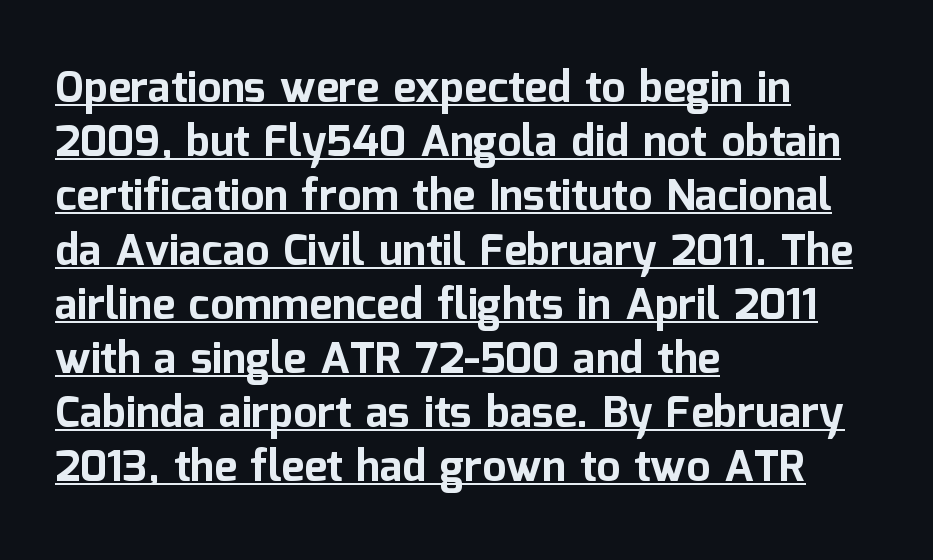
The image shows 43 px bold sans-serif type, upright; set left-aligned, normal line spacing (1.26x), normal letter spacing, underlined; low stroke contrast and a medium x-height.
